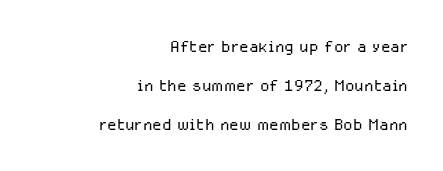
Q: Is the text bold? A: No.
Q: Is the text italic (slanted)? A: No, it is upright.
Q: Is the text underlined? A: No.
Q: How is the paragraph aligned? A: Right-aligned.
Q: Is the spacing between letters normal or unusually wide? A: Normal.
